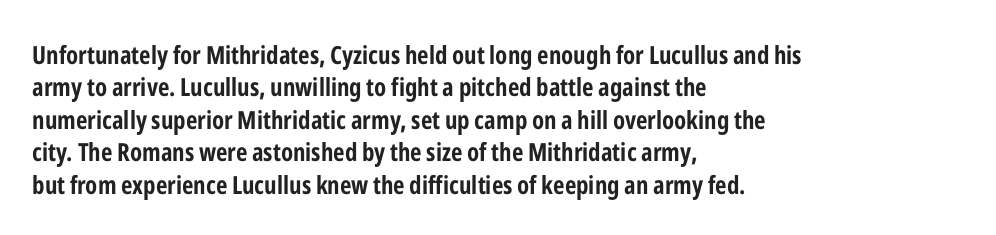
Q: Is the text bold? A: Yes.
Q: Is the text italic (slanted)? A: No, it is upright.
Q: Is the text underlined? A: No.
Q: How is the paragraph aligned? A: Left-aligned.
Q: Is the spacing between letters normal or unusually wide? A: Normal.
Q: Is the spacing between lines tight, normal or loose? A: Normal.
